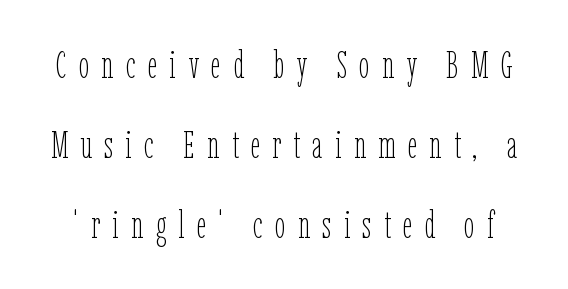
Q: Is the text bold? A: No.
Q: Is the text italic (slanted)? A: No, it is upright.
Q: Is the text underlined? A: No.
Q: Is the spacing between letters normal or unusually wide? A: Unusually wide.
Q: Is the spacing between lines tight, normal or loose? A: Loose.
Q: Width (condensed, normal, or wide)? A: Condensed.
Q: Stroke contrast? A: Low.
Q: x-height? A: Medium.
Q: Monospaced? A: No.
